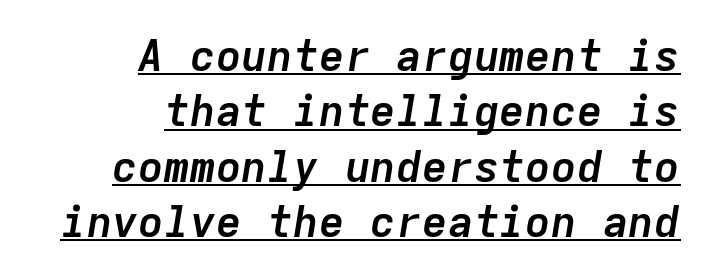
{"italic": "yes", "lean": "right", "slant_degrees": 9, "bold": "yes", "weight": "semibold", "width": "normal", "stroke_contrast": "low", "x_height": "medium", "monospaced": "yes", "underline": "yes", "align": "right", "line_spacing": "normal", "line_spacing_ratio": 1.29, "letter_spacing": "normal", "letter_spacing_em": 0.0, "glyph_px": 43}
